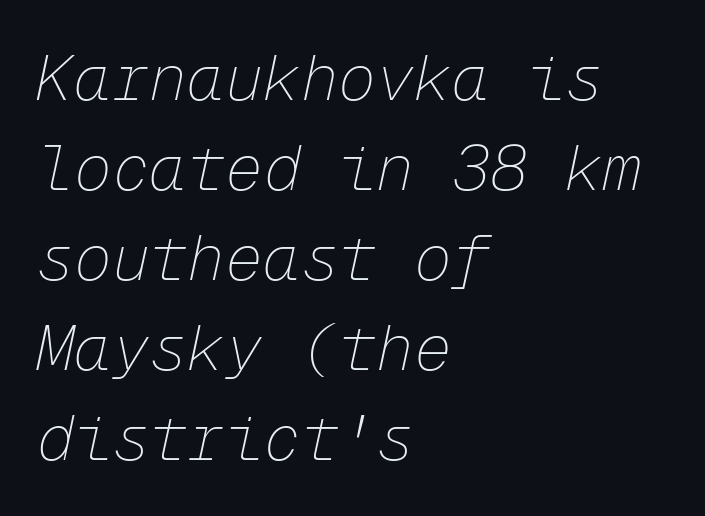
The image shows 63 px thin type, italic (leaning right), monospaced; set left-aligned, normal line spacing (1.43x), normal letter spacing, not underlined; low stroke contrast and a medium x-height.
